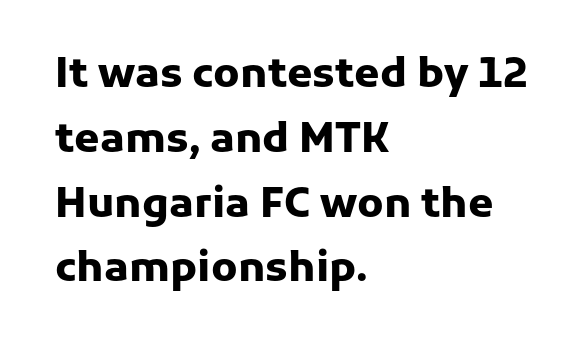
{"serif": "no", "italic": "no", "bold": "yes", "weight": "heavy", "width": "normal", "stroke_contrast": "low", "x_height": "medium", "monospaced": "no", "underline": "no", "align": "left", "line_spacing": "normal", "line_spacing_ratio": 1.58, "letter_spacing": "normal", "letter_spacing_em": 0.0, "glyph_px": 41}
